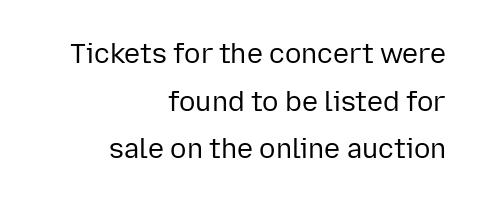
The string is rendered with underlining switched off. Nobody touched the tracking dial on this one. This sample is right-justified, so line beginnings fall wherever the words allow. Each stroke keeps to a modest, everyday thickness or less. The type sits square on the baseline with zero lean.
